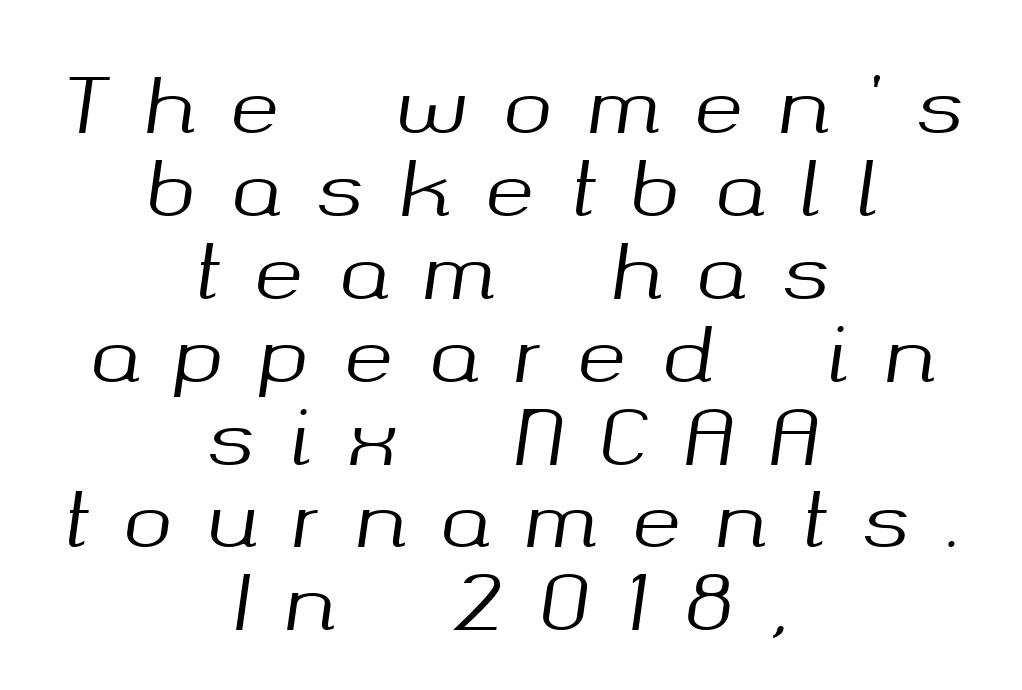
Clear beneath every line of the passage. The rendering positions every line midway between the sides. The rendering uses natural spacing where letterforms have individual widths. One glance says dense: line gaps are narrower than usual.
